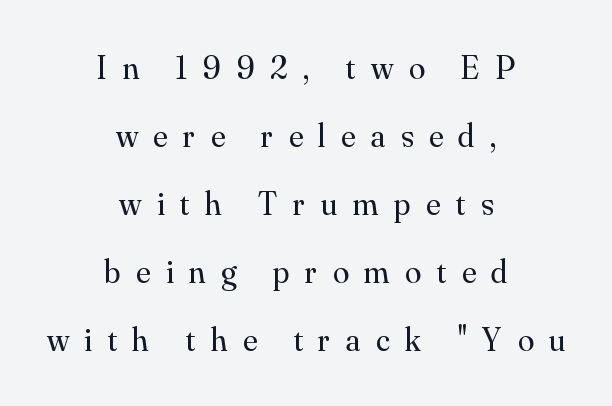
The image shows 33 px regular-weight serif type, upright; set centered, loose line spacing (2.06x), unusually wide letter spacing (+0.47 em), not underlined; medium stroke contrast and a small x-height.
